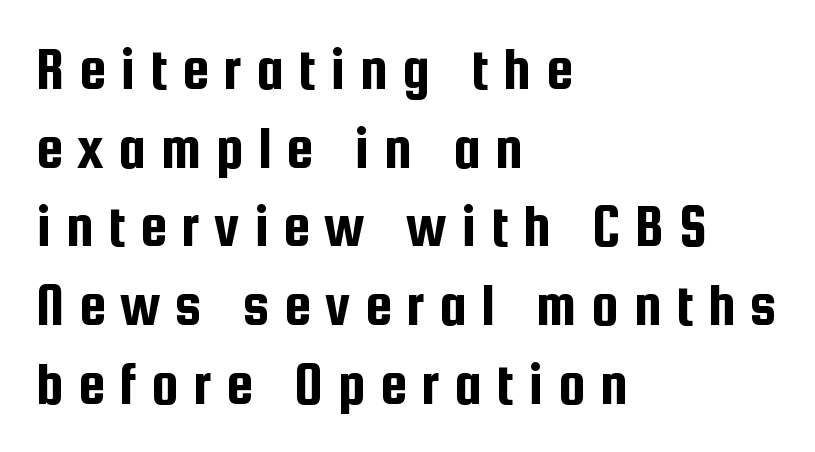
{"serif": "no", "italic": "no", "width": "condensed", "stroke_contrast": "low", "x_height": "medium", "monospaced": "no", "underline": "no", "align": "left", "line_spacing": "normal", "line_spacing_ratio": 1.29, "letter_spacing": "wide", "letter_spacing_em": 0.24, "glyph_px": 61}
